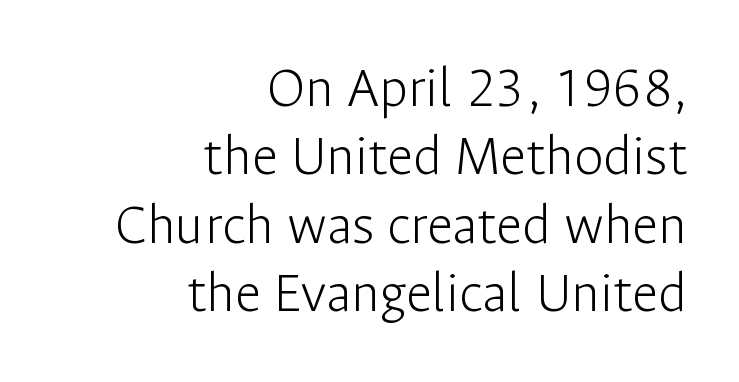
Q: Is the text bold? A: No.
Q: Is the text italic (slanted)? A: No, it is upright.
Q: Is the typeface a serif or a sans-serif typeface? A: Sans-serif.
Q: Is the text underlined? A: No.
Q: How is the paragraph aligned? A: Right-aligned.
Q: Is the spacing between letters normal or unusually wide? A: Normal.
Q: Width (condensed, normal, or wide)? A: Normal.
Q: Stroke contrast? A: Low.
Q: x-height? A: Medium.
Q: Monospaced? A: No.
